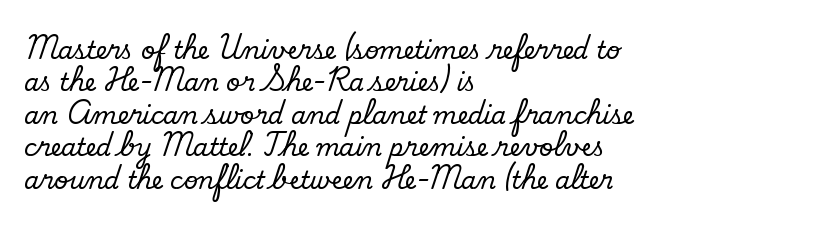
The image shows 24 px text type; set left-aligned, normal line spacing (1.35x), normal letter spacing, not underlined.
